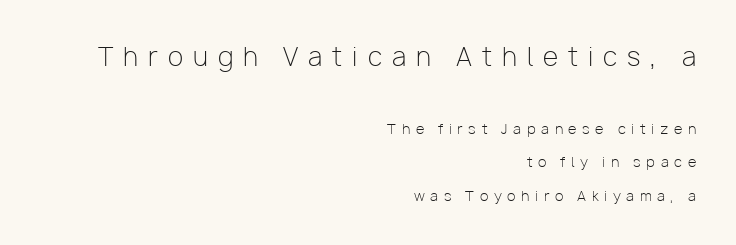
The image shows 25 px text type, upright; set right-aligned, loose line spacing (2.37x), unusually wide letter spacing (+0.4 em), not underlined; the first (top) block is 1.79x larger.
